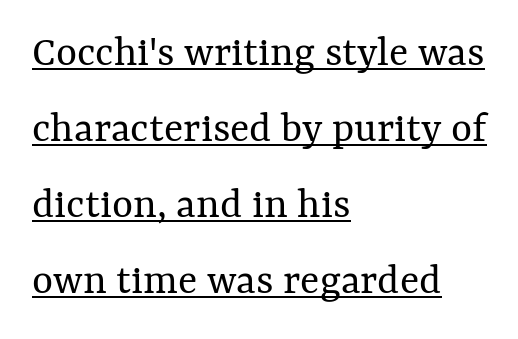
{"italic": "no", "bold": "no", "weight": "regular", "width": "normal", "stroke_contrast": "medium", "x_height": "medium", "monospaced": "no", "underline": "yes", "align": "left", "line_spacing": "normal", "line_spacing_ratio": 1.69, "letter_spacing": "normal", "letter_spacing_em": 0.0, "glyph_px": 45}
